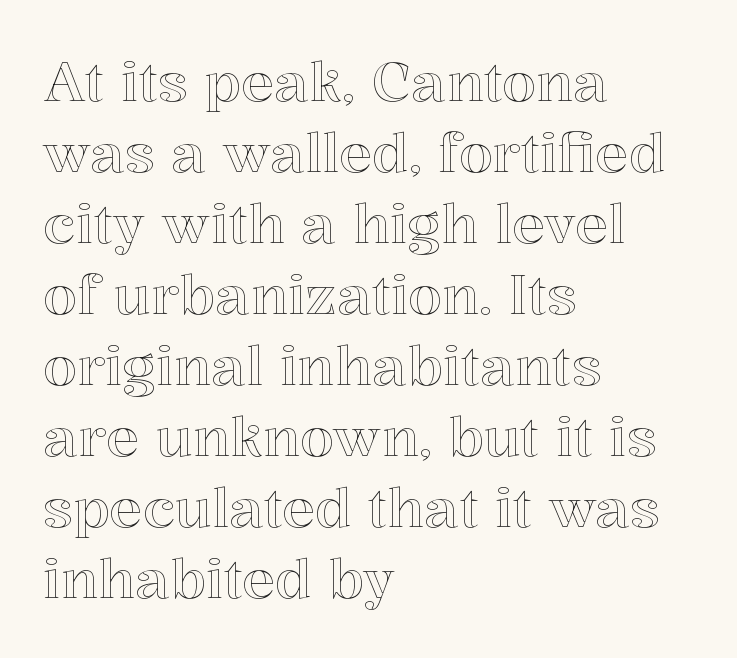
The image shows 55 px text type, upright; set left-aligned, normal line spacing (1.29x), normal letter spacing, not underlined; a medium x-height.
